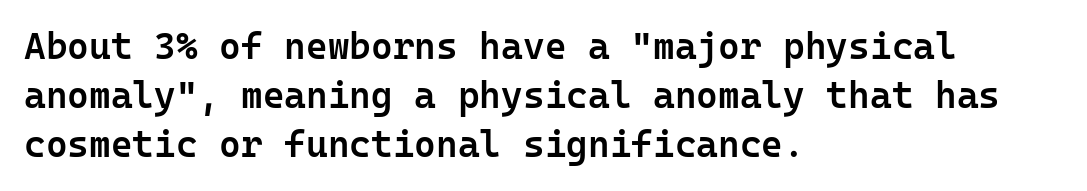
The image shows 37 px semibold sans-serif type, upright, monospaced; set left-aligned, normal line spacing (1.33x), normal letter spacing, not underlined; low stroke contrast and a medium x-height.
